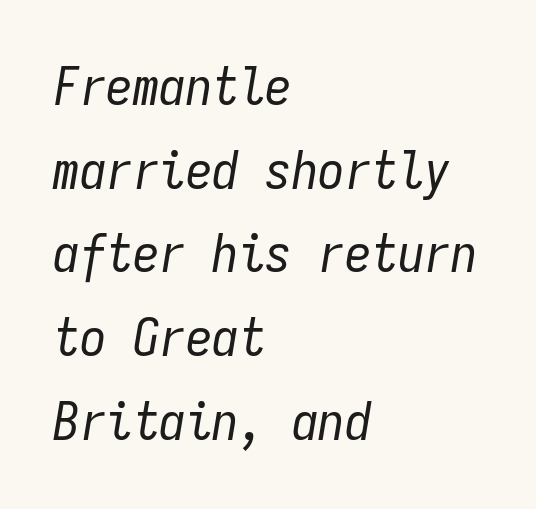
Evenly set lines give the paragraph a standard silhouette. Slant detected: the letters are inclined. The rendering keeps characters at their native spacing. A clean baseline with only descenders dipping below it. Heft: none added — not bold.
